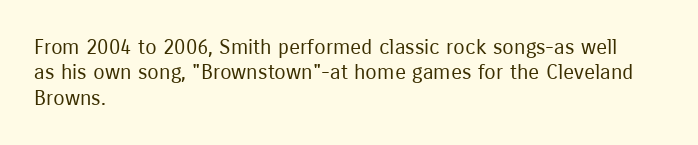
{"italic": "no", "bold": "no", "underline": "no", "align": "left", "line_spacing_ratio": 1.21, "letter_spacing": "normal", "letter_spacing_em": 0.0, "glyph_px": 21}
